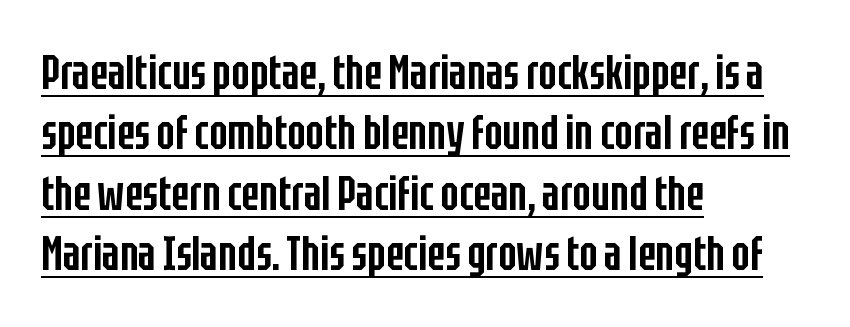
{"serif": "no", "italic": "no", "bold": "semi", "weight": "semibold", "width": "condensed", "stroke_contrast": "low", "x_height": "large", "monospaced": "no", "underline": "yes", "align": "left", "line_spacing": "normal", "line_spacing_ratio": 1.26, "letter_spacing": "normal", "letter_spacing_em": 0.0, "glyph_px": 48}
